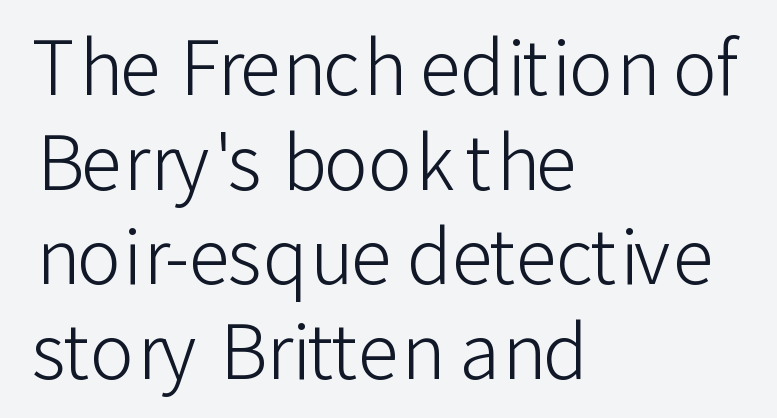
The image shows 74 px light sans-serif type, upright; set left-aligned, normal line spacing (1.28x), normal letter spacing, not underlined; low stroke contrast and a medium x-height.
